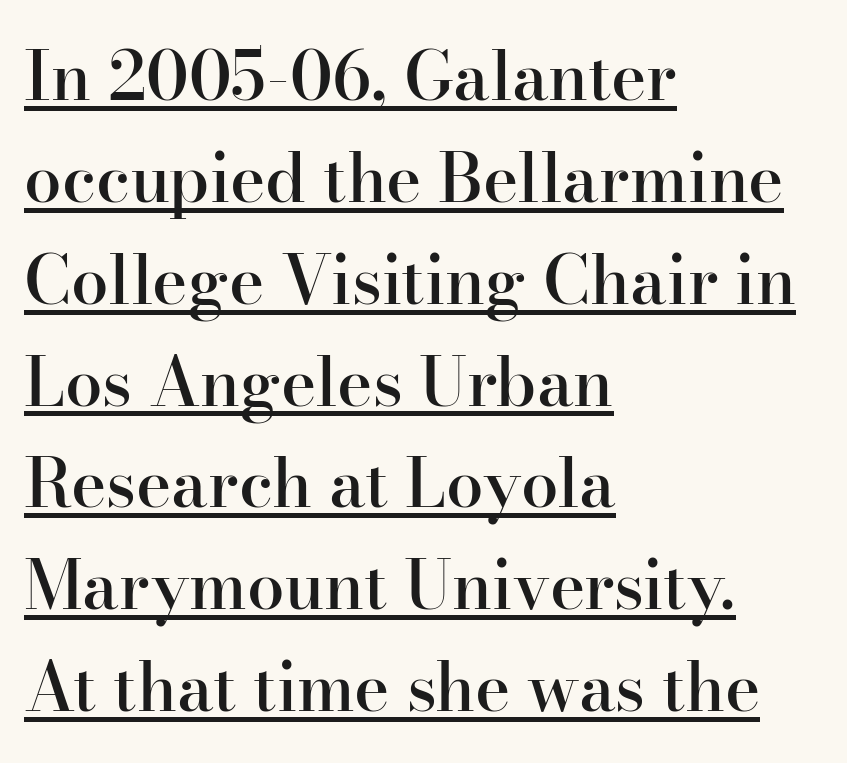
Decoration check: the copy is underlined. A typesetter would call this leading conventional body-copy spacing. Is this a sans? No — the strokes have serifs. Horizontal alignment here is leftward, the default for most running prose. Proportional: the letters do not fall into vertical columns.
